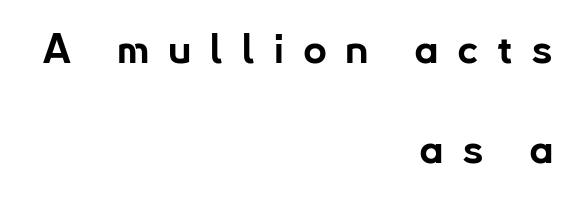
Q: Is the text bold? A: Yes.
Q: Is the text italic (slanted)? A: No, it is upright.
Q: Is the typeface a serif or a sans-serif typeface? A: Sans-serif.
Q: Is the text underlined? A: No.
Q: How is the paragraph aligned? A: Right-aligned.
Q: Is the spacing between letters normal or unusually wide? A: Unusually wide.
Q: Is the spacing between lines tight, normal or loose? A: Loose.
Q: Width (condensed, normal, or wide)? A: Normal.
Q: Stroke contrast? A: Low.
Q: x-height? A: Small.
Q: Monospaced? A: No.
